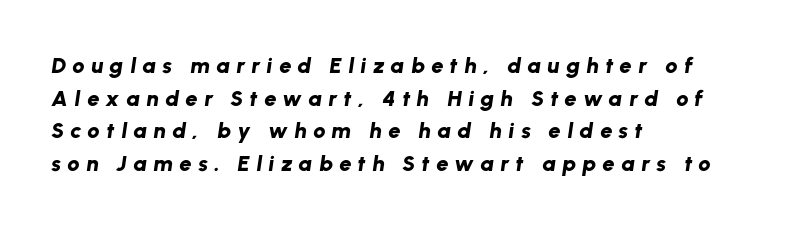
A student would call this left alignment; a typographer would say flush left, rag right. Letters rest on an invisible, unmarked baseline. Observe the wide spacing: letters keep a clear distance from each other. The whole block is typeset with a tilt. Each glyph is drawn with heavy, bold strokes.
